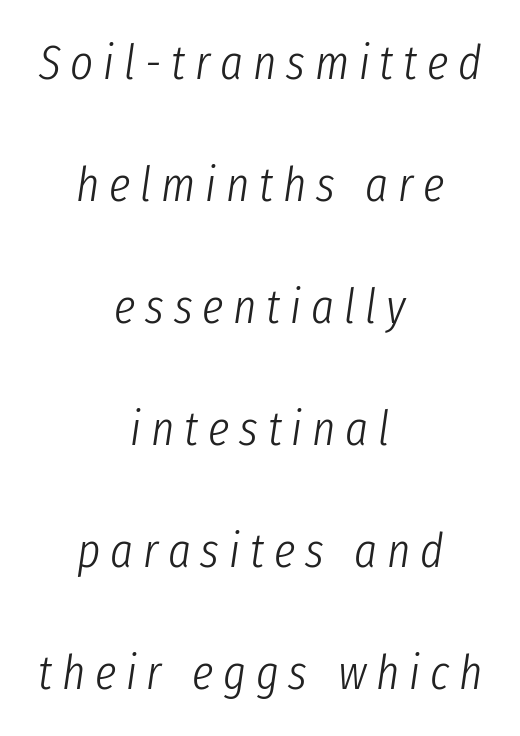
The image shows 49 px light, condensed type, italic (leaning right); set centered, loose line spacing (2.49x), unusually wide letter spacing (+0.2 em), not underlined; low stroke contrast and a medium x-height.
